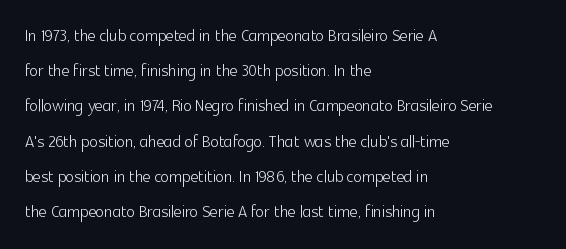
Q: Is the text bold? A: No.
Q: Is the text italic (slanted)? A: No, it is upright.
Q: Is the text underlined? A: No.
Q: How is the paragraph aligned? A: Left-aligned.
Q: Is the spacing between letters normal or unusually wide? A: Normal.
Q: Is the spacing between lines tight, normal or loose? A: Normal.
